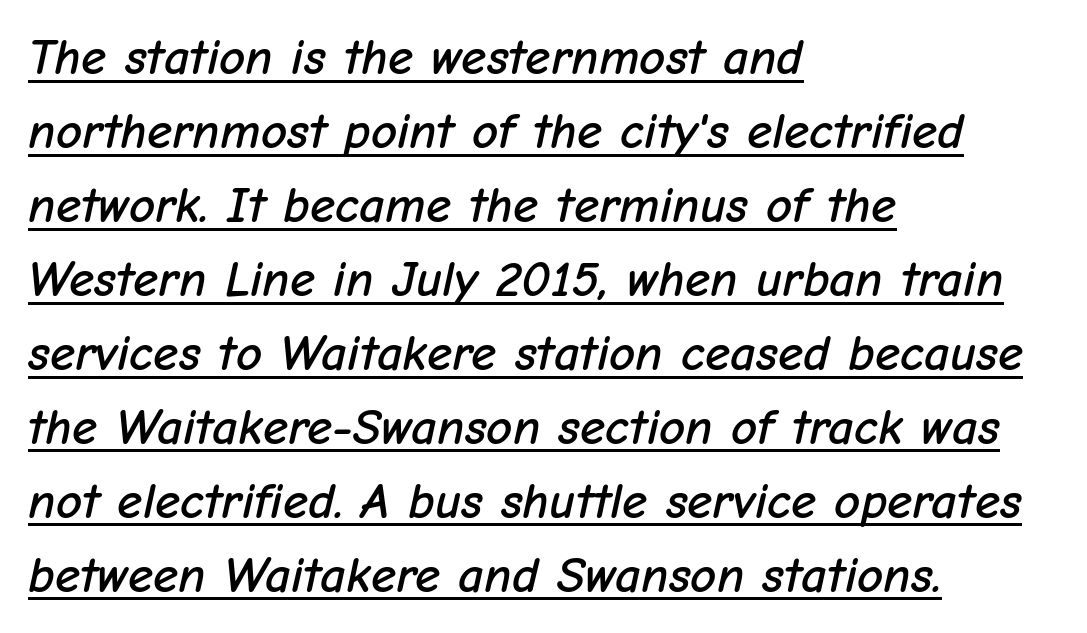
The image shows 51 px text type, italic (leaning right); set left-aligned, normal line spacing (1.45x), normal letter spacing, underlined; low stroke contrast and a medium x-height.
